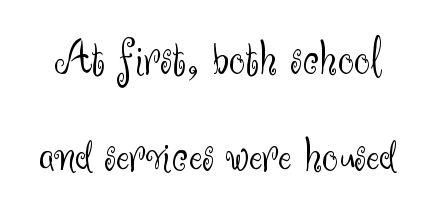
The image shows 51 px light sans-serif type, upright; set loose line spacing (1.91x), normal letter spacing, not underlined; medium stroke contrast and a small x-height.
